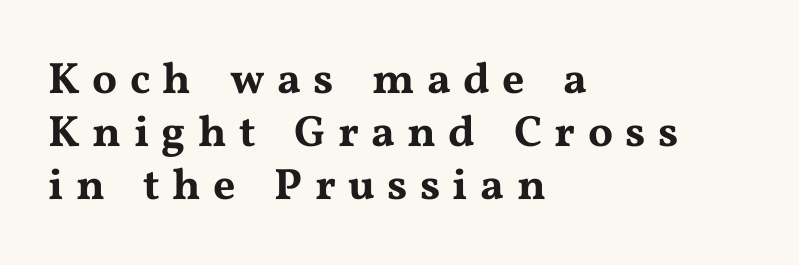
{"serif": "yes", "italic": "no", "width": "wide", "stroke_contrast": "medium", "x_height": "medium", "monospaced": "no", "underline": "no", "align": "left", "line_spacing_ratio": 1.2, "letter_spacing": "wide", "letter_spacing_em": 0.28, "glyph_px": 44}
